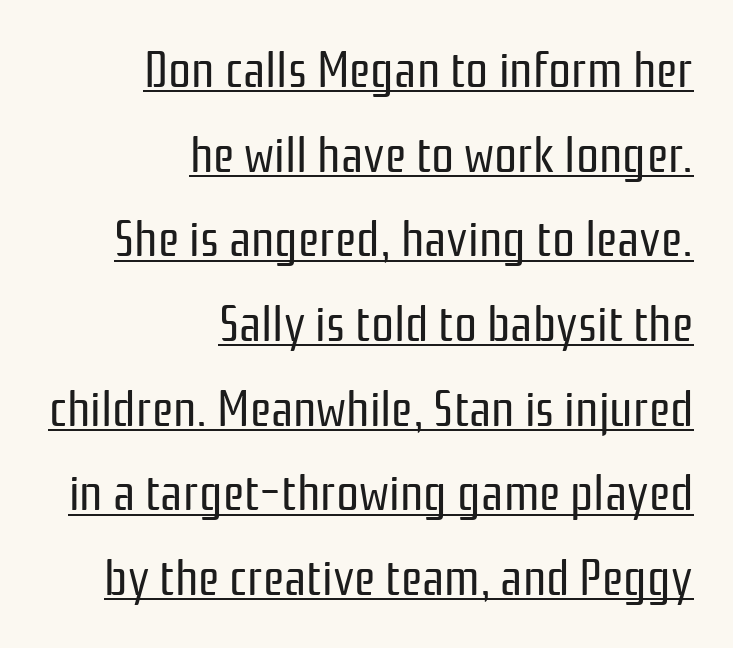
Note the varied advance widths — an 'i' is clearly narrower than an 'm'. In terms of letterspacing, this is plain default setting. Alignment: flush right. Heaviness? Minimal to ordinary, like unemphasized prose. No italicization has been applied; the sample stays upright. Look at the bottom of the vertical strokes: they stop flat, with no serifs.
